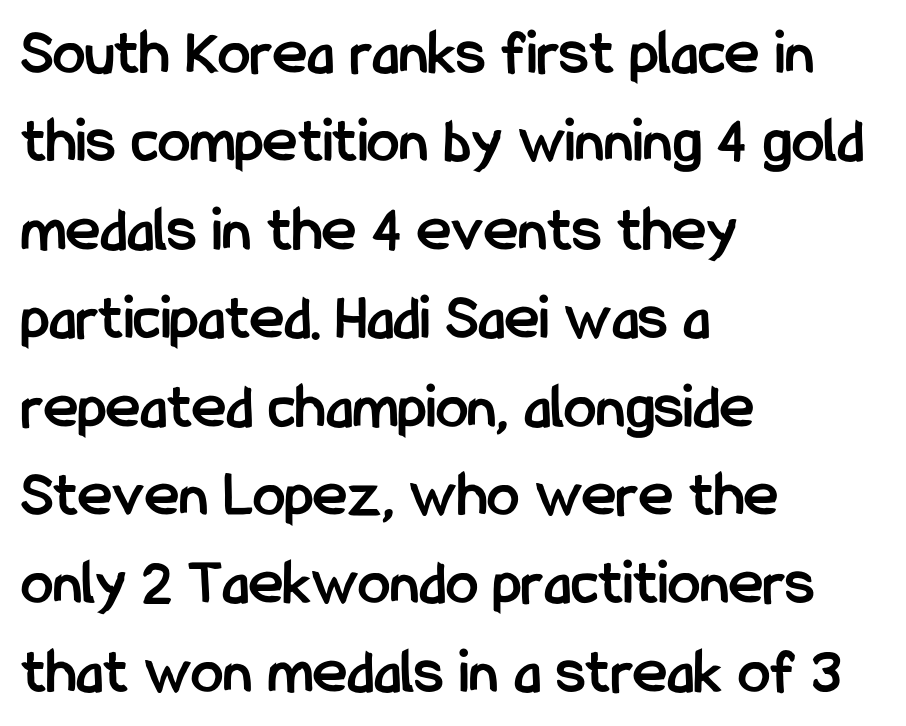
Q: Is the text bold? A: Yes.
Q: Is the text italic (slanted)? A: No, it is upright.
Q: Is the typeface a serif or a sans-serif typeface? A: Sans-serif.
Q: Is the text underlined? A: No.
Q: How is the paragraph aligned? A: Left-aligned.
Q: Is the spacing between letters normal or unusually wide? A: Normal.
Q: Is the spacing between lines tight, normal or loose? A: Normal.
Q: Width (condensed, normal, or wide)? A: Condensed.
Q: Stroke contrast? A: Low.
Q: x-height? A: Medium.
Q: Monospaced? A: No.
